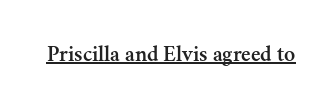
{"italic": "no", "underline": "yes", "letter_spacing": "normal", "letter_spacing_em": 0.0, "glyph_px": 23}
